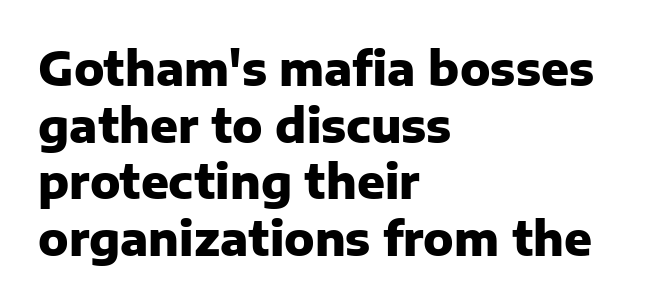
{"serif": "no", "italic": "no", "bold": "yes", "weight": "heavy", "width": "normal", "stroke_contrast": "low", "x_height": "medium", "monospaced": "no", "underline": "no", "align": "left", "line_spacing_ratio": 1.23, "letter_spacing": "normal", "letter_spacing_em": 0.0, "glyph_px": 46}
